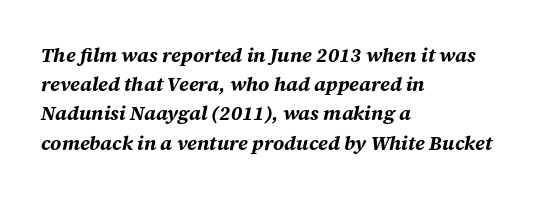
I'd describe the lettering as bold — thick and assertive. The specimen reads as italic at a glance. The words here are not underlined. Honestly, the row spacing looks completely unremarkable.
